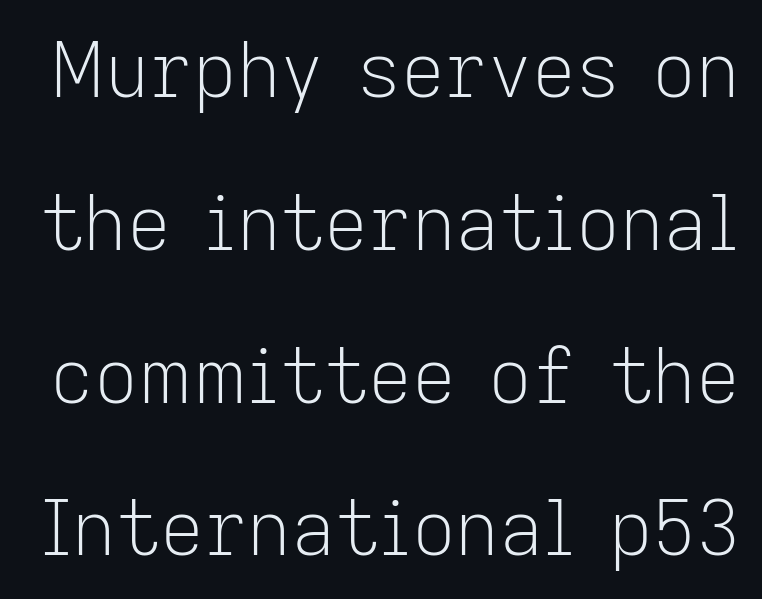
{"serif": "no", "italic": "no", "bold": "no", "weight": "light", "width": "normal", "stroke_contrast": "low", "x_height": "medium", "monospaced": "no", "underline": "no", "line_spacing": "loose", "line_spacing_ratio": 2.01, "letter_spacing": "normal", "letter_spacing_em": 0.0, "glyph_px": 76}
